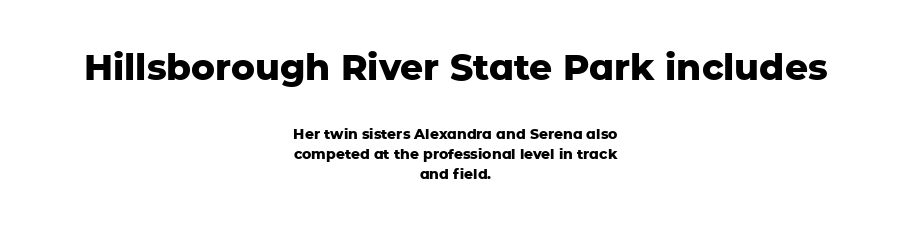
Q: Is the text bold? A: Yes.
Q: Is the text italic (slanted)? A: No, it is upright.
Q: Is the typeface a serif or a sans-serif typeface? A: Sans-serif.
Q: Is the text underlined? A: No.
Q: How is the paragraph aligned? A: Centered.
Q: Is the spacing between letters normal or unusually wide? A: Normal.
Q: Is the spacing between lines tight, normal or loose? A: Normal.
Q: Which block of text is set in a larger size, the first (top) or the second (bottom)? A: The first (top) one.
Q: Width (condensed, normal, or wide)? A: Normal.
Q: Stroke contrast? A: Low.
Q: x-height? A: Medium.
Q: Monospaced? A: No.
